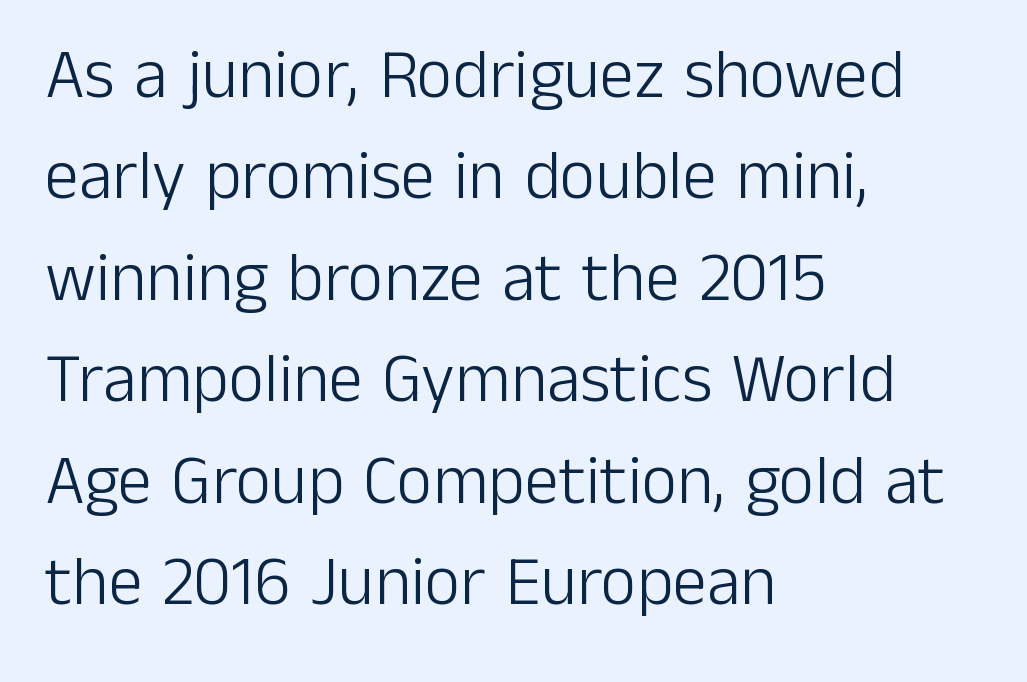
Q: Is the text bold? A: No.
Q: Is the text italic (slanted)? A: No, it is upright.
Q: Is the typeface a serif or a sans-serif typeface? A: Sans-serif.
Q: Is the text underlined? A: No.
Q: How is the paragraph aligned? A: Left-aligned.
Q: Is the spacing between letters normal or unusually wide? A: Normal.
Q: Is the spacing between lines tight, normal or loose? A: Normal.
Q: Width (condensed, normal, or wide)? A: Normal.
Q: Stroke contrast? A: Low.
Q: x-height? A: Medium.
Q: Monospaced? A: No.
